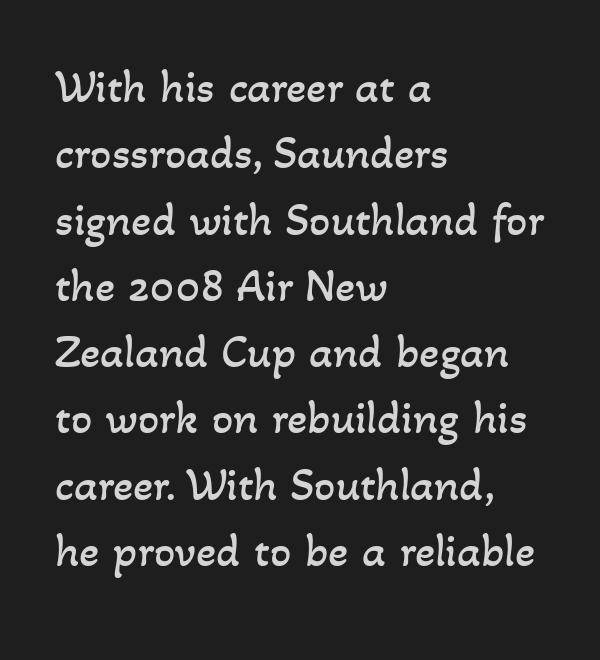
The image shows 47 px regular-weight type; set left-aligned, normal line spacing (1.41x), normal letter spacing, not underlined; low stroke contrast and a small x-height.
